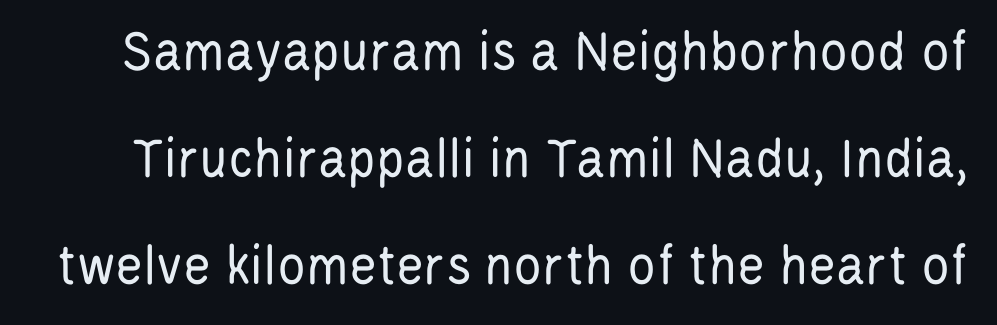
Q: Is the text bold? A: No.
Q: Is the text italic (slanted)? A: No, it is upright.
Q: Is the typeface a serif or a sans-serif typeface? A: Sans-serif.
Q: Is the text underlined? A: No.
Q: Is the spacing between letters normal or unusually wide? A: Normal.
Q: Width (condensed, normal, or wide)? A: Condensed.
Q: Stroke contrast? A: Low.
Q: x-height? A: Large.
Q: Monospaced? A: No.
